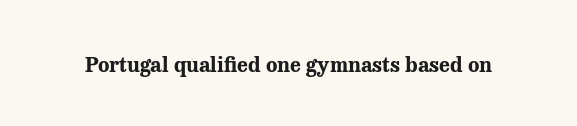
{"italic": "no", "bold": "yes", "underline": "no", "letter_spacing": "normal", "letter_spacing_em": 0.0, "glyph_px": 21}
